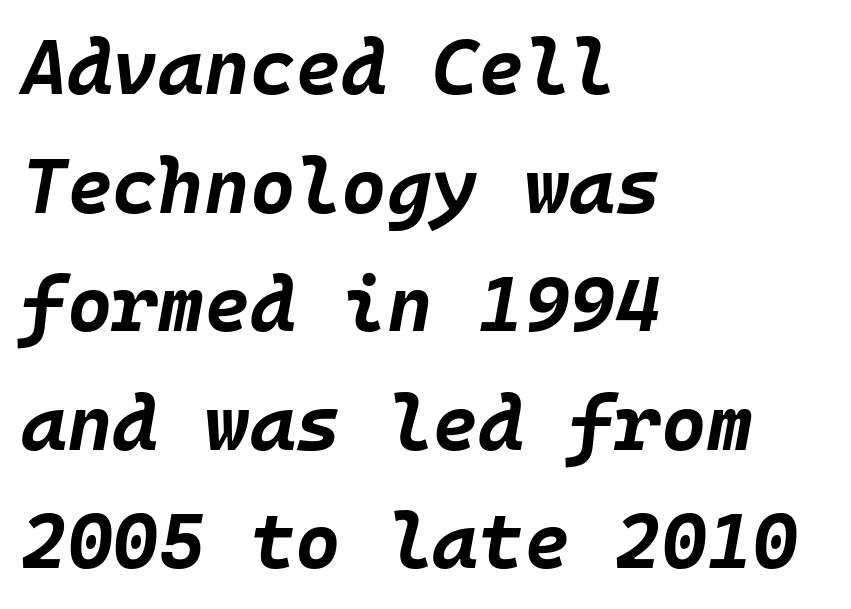
I'd describe the lettering as bold — thick and assertive. Descender tails drop into unmarked territory. Looks like terminal output: every glyph gets an equal slot. Style check: oblique.
